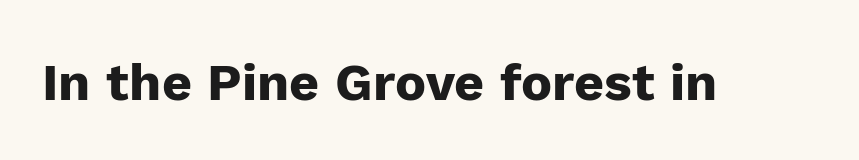
{"serif": "no", "italic": "no", "bold": "yes", "weight": "heavy", "width": "normal", "stroke_contrast": "low", "x_height": "medium", "monospaced": "no", "underline": "no", "letter_spacing": "normal", "letter_spacing_em": 0.0, "glyph_px": 52}
